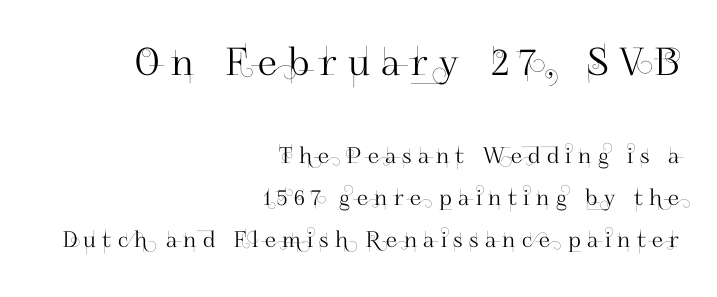
Q: Is the text italic (slanted)? A: No, it is upright.
Q: Is the typeface a serif or a sans-serif typeface? A: Sans-serif.
Q: Is the text underlined? A: No.
Q: How is the paragraph aligned? A: Right-aligned.
Q: Is the spacing between letters normal or unusually wide? A: Unusually wide.
Q: Is the spacing between lines tight, normal or loose? A: Loose.
Q: Which block of text is set in a larger size, the first (top) or the second (bottom)? A: The first (top) one.
Q: Width (condensed, normal, or wide)? A: Normal.
Q: Stroke contrast? A: High.
Q: x-height? A: Small.
Q: Monospaced? A: No.
